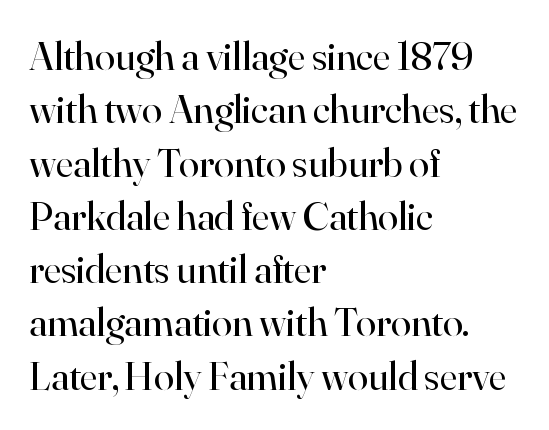
Q: Is the text bold? A: No.
Q: Is the text italic (slanted)? A: No, it is upright.
Q: Is the typeface a serif or a sans-serif typeface? A: Serif.
Q: Is the text underlined? A: No.
Q: How is the paragraph aligned? A: Left-aligned.
Q: Is the spacing between letters normal or unusually wide? A: Normal.
Q: Is the spacing between lines tight, normal or loose? A: Normal.
Q: Width (condensed, normal, or wide)? A: Normal.
Q: Stroke contrast? A: High.
Q: x-height? A: Small.
Q: Monospaced? A: No.
